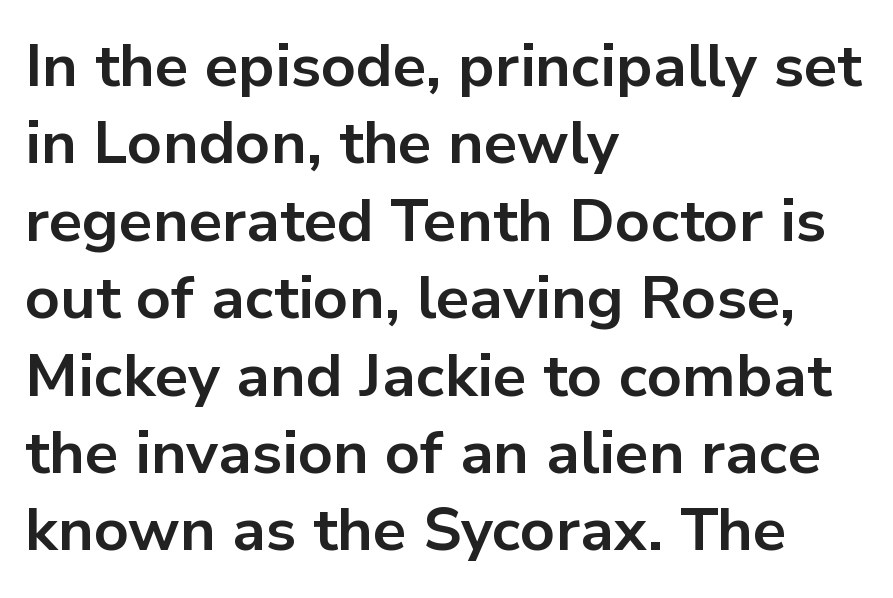
The image shows 60 px bold sans-serif type, upright; set left-aligned, normal line spacing (1.29x), normal letter spacing, not underlined; low stroke contrast and a medium x-height.
